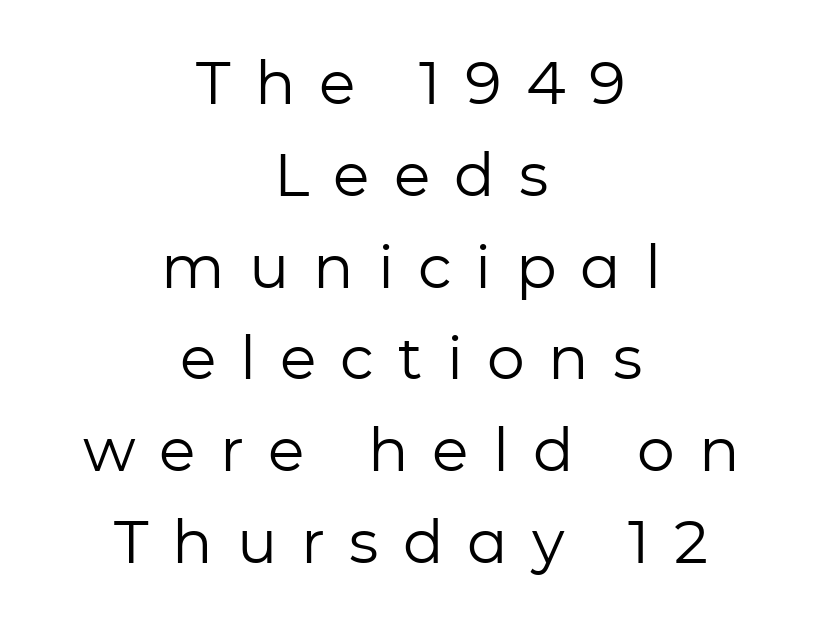
The image shows 60 px regular-weight sans-serif type, upright; set centered, normal line spacing (1.53x), unusually wide letter spacing (+0.4 em), not underlined; low stroke contrast and a medium x-height.
